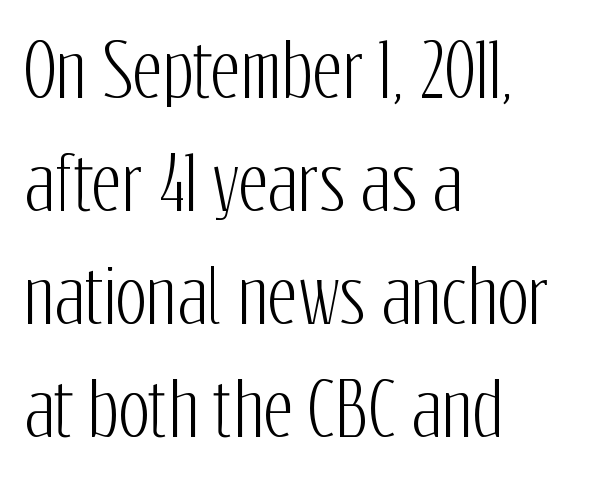
Q: Is the text italic (slanted)? A: No, it is upright.
Q: Is the typeface a serif or a sans-serif typeface? A: Sans-serif.
Q: Is the text underlined? A: No.
Q: How is the paragraph aligned? A: Left-aligned.
Q: Is the spacing between letters normal or unusually wide? A: Normal.
Q: Is the spacing between lines tight, normal or loose? A: Normal.
Q: Width (condensed, normal, or wide)? A: Condensed.
Q: Stroke contrast? A: Low.
Q: x-height? A: Medium.
Q: Monospaced? A: No.
